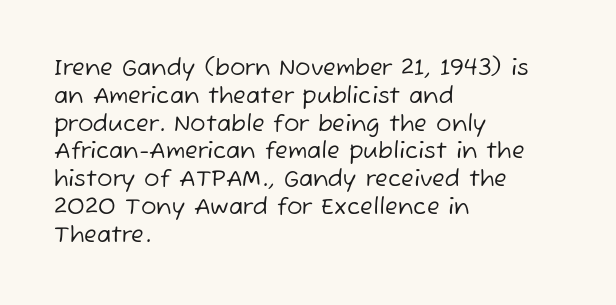
{"bold": "no", "underline": "no", "align": "left", "line_spacing_ratio": 1.21, "letter_spacing": "normal", "letter_spacing_em": 0.0, "glyph_px": 23}
